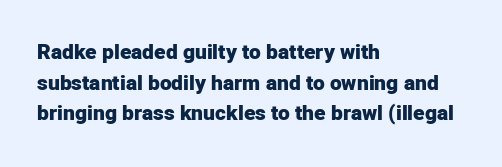
Glyph-to-glyph distance matches everyday printed text. If you drew a line through each stem, it would be perfectly vertical. Horizontal bands of white between lines are of average thickness. Type without underlining. The glyphs have the mass of a bold cut.
